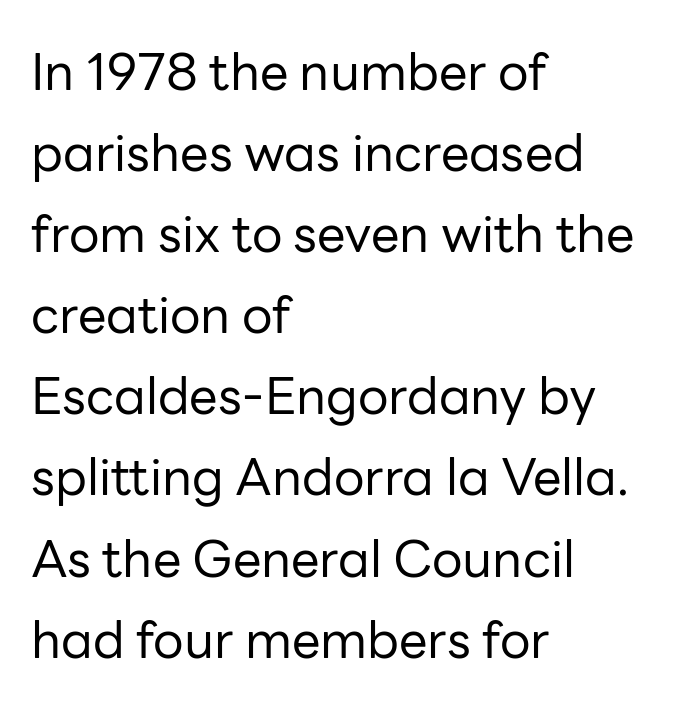
What stands out about the letter spacing? Nothing — it is the standard amount. Words float on clear page, feet unadorned. Tall strokes in this sample are plumb rather than angled. Nope, no serifs anywhere on these letters. Compared with a typical body face, this is equally light or lighter still.
